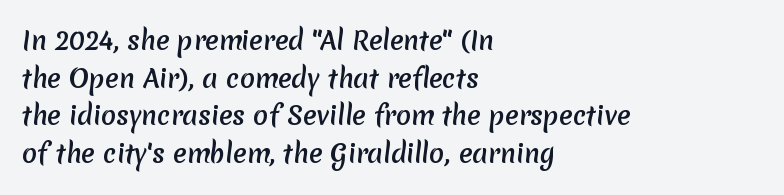
Q: Is the text bold? A: Yes.
Q: Is the text underlined? A: No.
Q: How is the paragraph aligned? A: Left-aligned.
Q: Is the spacing between letters normal or unusually wide? A: Normal.
Q: Is the spacing between lines tight, normal or loose? A: Normal.
